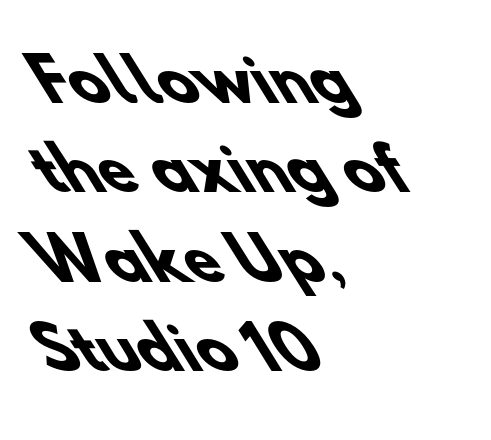
The image shows 58 px heavy sans-serif type; set left-aligned, normal line spacing (1.54x), normal letter spacing, not underlined; low stroke contrast and a small x-height.
